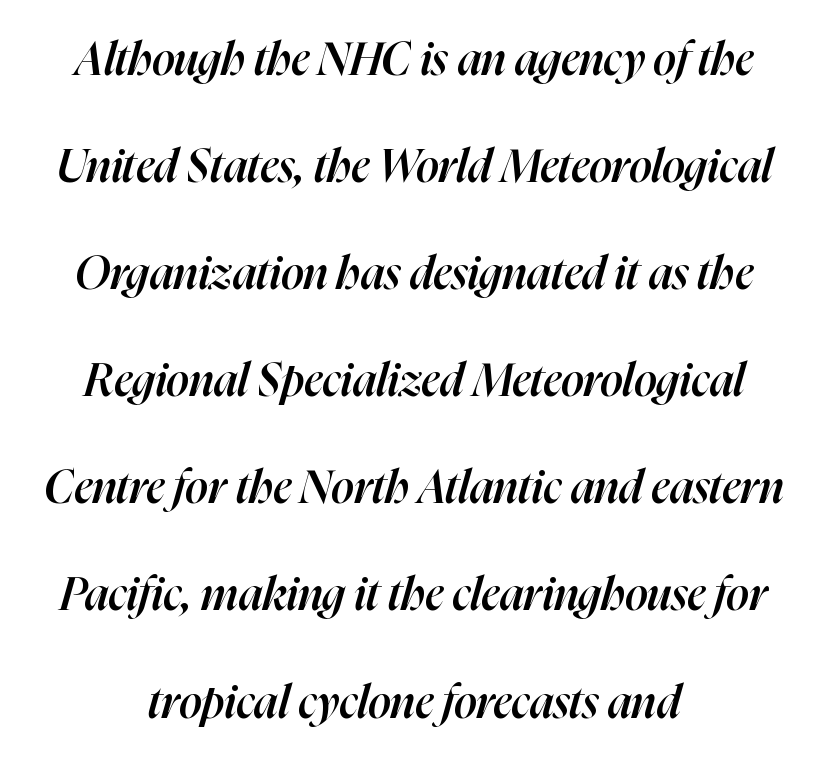
The image shows 45 px semibold type, italic (leaning right); set centered, loose line spacing (2.38x), normal letter spacing, not underlined; high stroke contrast and a medium x-height.
